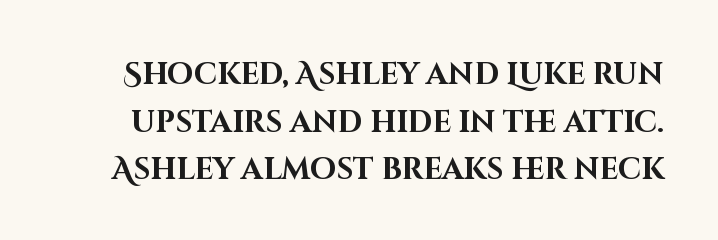
Q: Is the text bold? A: Yes.
Q: Is the text italic (slanted)? A: No, it is upright.
Q: Is the typeface a serif or a sans-serif typeface? A: Sans-serif.
Q: Is the text underlined? A: No.
Q: Is the spacing between letters normal or unusually wide? A: Normal.
Q: Is the spacing between lines tight, normal or loose? A: Normal.
Q: Width (condensed, normal, or wide)? A: Normal.
Q: Stroke contrast? A: High.
Q: x-height? A: Large.
Q: Monospaced? A: No.
